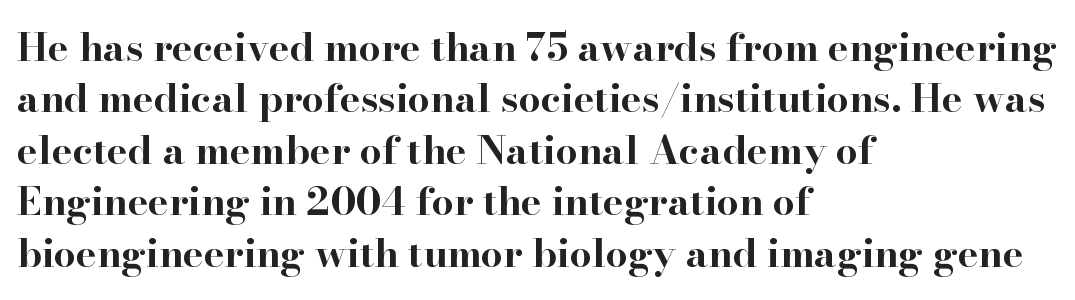
Reading down the block, your eye returns to a fixed left position each line. Do the characters align in a grid? No, the font is proportional. Classification — serif. The space directly below the letters is spotless. A typesetter would call this zero additional tracking. Every character sits straight up, as roman type does.
